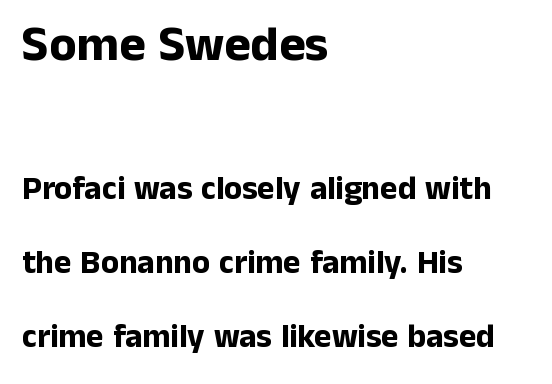
Q: Is the text bold? A: Yes.
Q: Is the text italic (slanted)? A: No, it is upright.
Q: Is the typeface a serif or a sans-serif typeface? A: Sans-serif.
Q: Is the text underlined? A: No.
Q: How is the paragraph aligned? A: Left-aligned.
Q: Is the spacing between letters normal or unusually wide? A: Normal.
Q: Is the spacing between lines tight, normal or loose? A: Loose.
Q: Which block of text is set in a larger size, the first (top) or the second (bottom)? A: The first (top) one.
Q: Width (condensed, normal, or wide)? A: Normal.
Q: Stroke contrast? A: Low.
Q: x-height? A: Medium.
Q: Monospaced? A: No.
